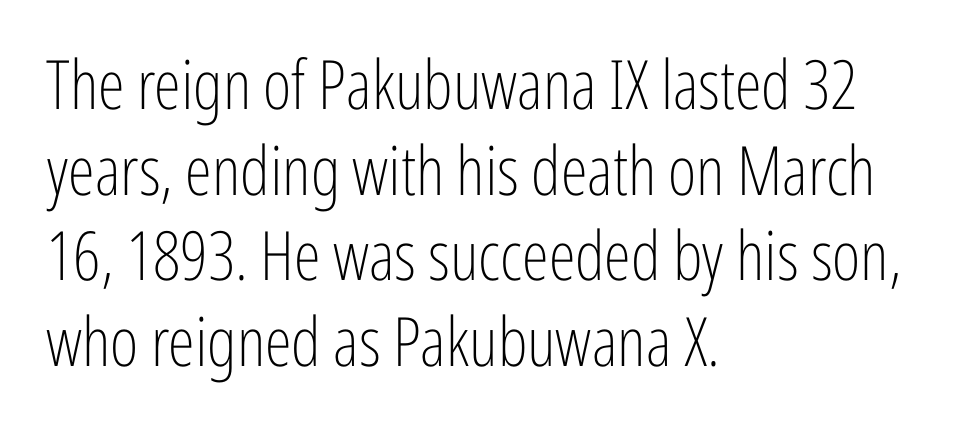
The image shows 68 px light, condensed sans-serif type, upright; set left-aligned, normal line spacing (1.26x), normal letter spacing, not underlined; low stroke contrast and a medium x-height.
